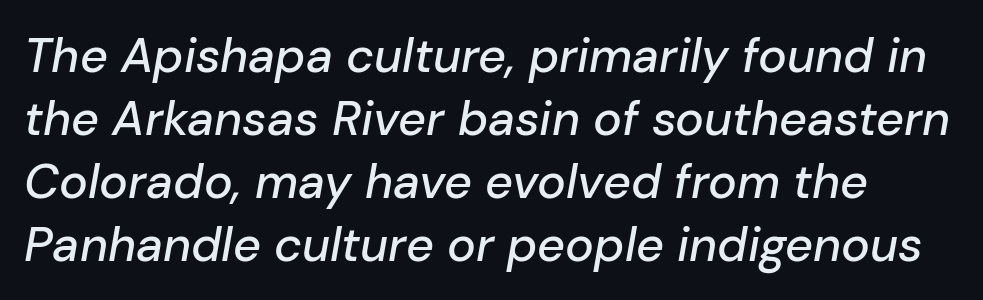
Q: Is the text italic (slanted)? A: Yes, it leans right by about 10 degrees.
Q: Is the text underlined? A: No.
Q: Is the spacing between letters normal or unusually wide? A: Normal.
Q: Is the spacing between lines tight, normal or loose? A: Normal.
Q: Width (condensed, normal, or wide)? A: Normal.
Q: Stroke contrast? A: Low.
Q: x-height? A: Medium.
Q: Monospaced? A: No.
